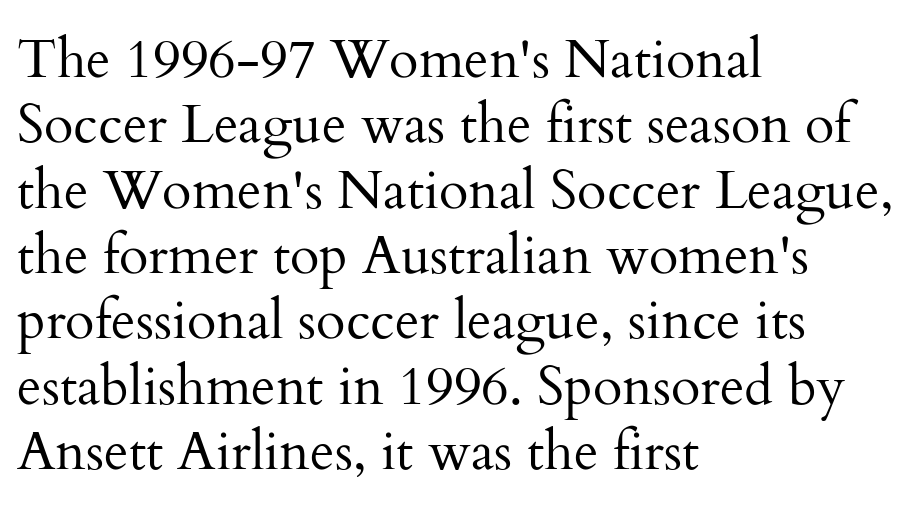
The image shows 54 px regular-weight serif type, upright; set left-aligned, line spacing 1.21x, normal letter spacing, not underlined; medium stroke contrast and a small x-height.
